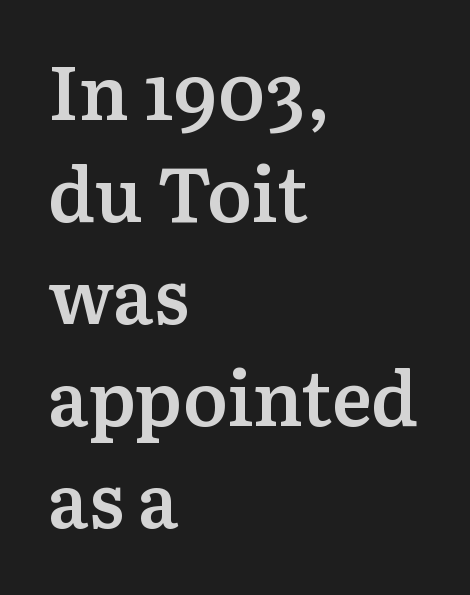
Check where the strokes stop: tiny serifs finish them off. Left-aligned paragraph, ragged on the right. Does extra space separate the letters? No, they use regular spacing. Proportional: the letters do not fall into vertical columns. A bare baseline throughout the passage.
